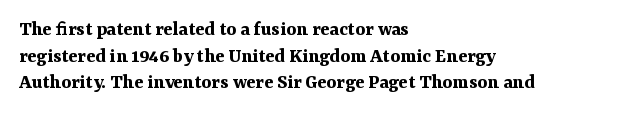
The image shows 21 px bold type, upright; set left-aligned, normal line spacing (1.27x), normal letter spacing, not underlined.
